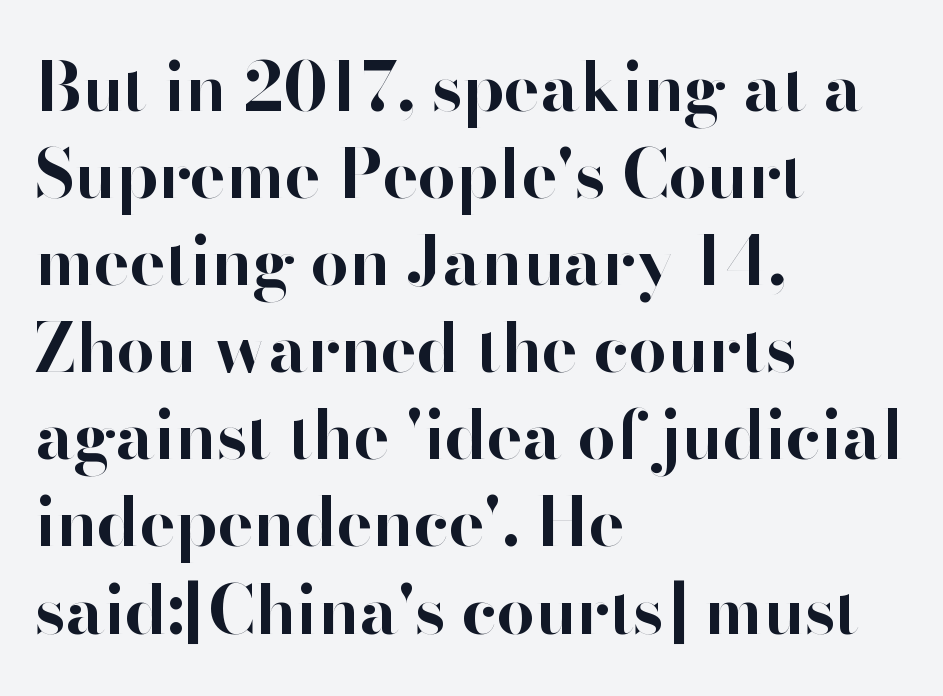
{"serif": "no", "italic": "no", "bold": "yes", "weight": "bold", "width": "normal", "stroke_contrast": "high", "x_height": "small", "monospaced": "no", "underline": "no", "align": "left", "line_spacing": "normal", "line_spacing_ratio": 1.3, "letter_spacing": "normal", "letter_spacing_em": 0.0, "glyph_px": 67}
